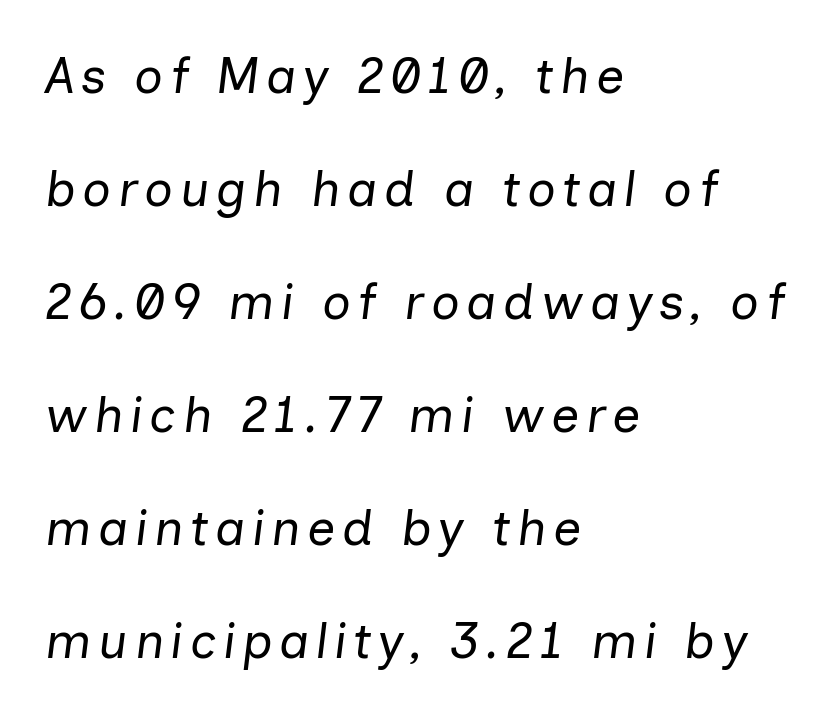
The image shows 50 px regular-weight type, italic (leaning right); set left-aligned, loose line spacing (2.26x), not underlined; low stroke contrast and a medium x-height.
